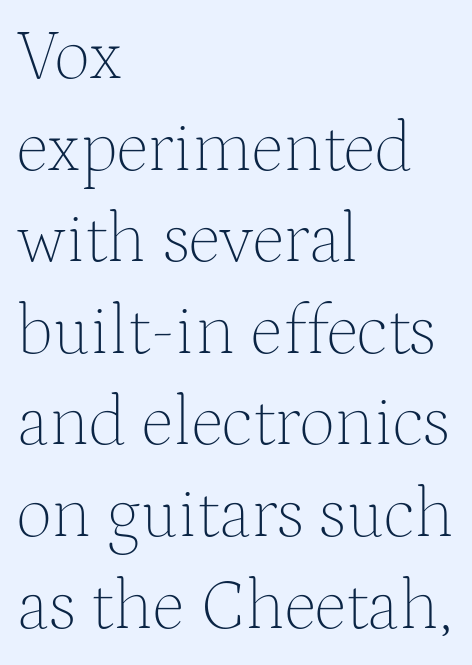
The image shows 71 px thin serif type, upright; set left-aligned, normal line spacing (1.29x), normal letter spacing, not underlined; medium stroke contrast and a medium x-height.
